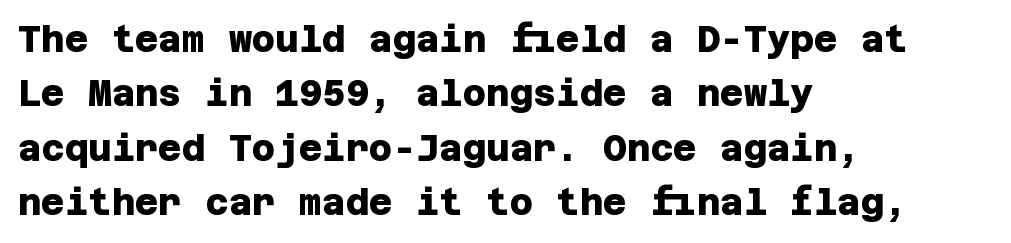
{"serif": "no", "bold": "yes", "weight": "heavy", "width": "normal", "stroke_contrast": "low", "x_height": "large", "underline": "no", "align": "left", "line_spacing": "normal", "line_spacing_ratio": 1.51, "letter_spacing": "normal", "letter_spacing_em": 0.0, "glyph_px": 36}
